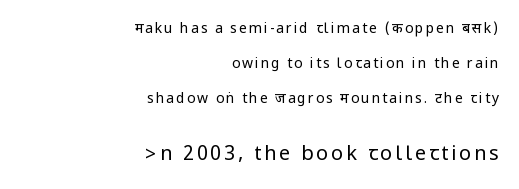
Q: Is the text bold? A: No.
Q: Is the text italic (slanted)? A: No, it is upright.
Q: Is the text underlined? A: No.
Q: How is the paragraph aligned? A: Right-aligned.
Q: Is the spacing between lines tight, normal or loose? A: Loose.
Q: Which block of text is set in a larger size, the first (top) or the second (bottom)? A: The second (bottom) one.
